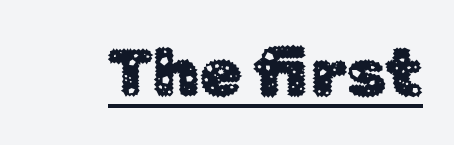
The image shows 68 px sans-serif type, upright; set normal letter spacing, underlined; low stroke contrast and a medium x-height.
